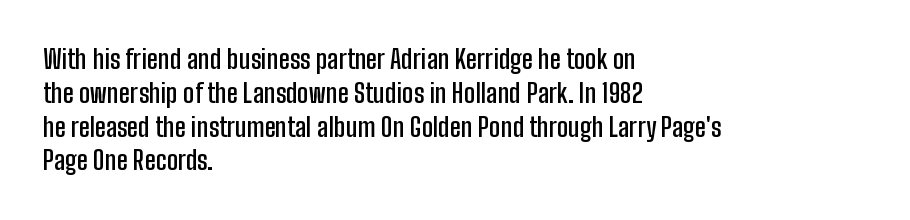
{"italic": "no", "bold": "semi", "underline": "no", "align": "left", "line_spacing": "normal", "line_spacing_ratio": 1.3, "letter_spacing": "normal", "letter_spacing_em": 0.0, "glyph_px": 26}
